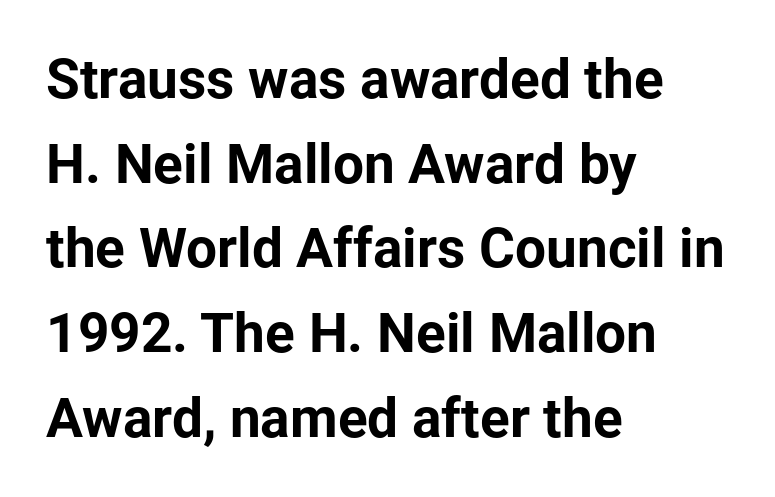
The image shows 55 px bold sans-serif type, upright; set left-aligned, normal line spacing (1.54x), normal letter spacing, not underlined; low stroke contrast and a medium x-height.
